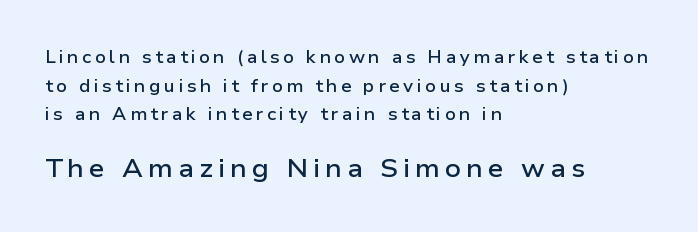
Q: Is the text bold? A: Semi-bold.
Q: Is the text italic (slanted)? A: No, it is upright.
Q: Is the text underlined? A: No.
Q: How is the paragraph aligned? A: Left-aligned.
Q: Is the spacing between letters normal or unusually wide? A: Unusually wide.
Q: Is the spacing between lines tight, normal or loose? A: Normal.
Q: Which block of text is set in a larger size, the first (top) or the second (bottom)? A: The second (bottom) one.
